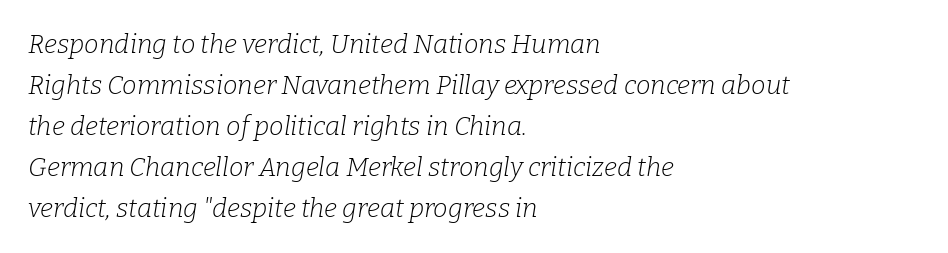
Q: Is the text bold? A: No.
Q: Is the text italic (slanted)? A: Yes, it leans right by about 9 degrees.
Q: Is the text underlined? A: No.
Q: How is the paragraph aligned? A: Left-aligned.
Q: Is the spacing between letters normal or unusually wide? A: Normal.
Q: Is the spacing between lines tight, normal or loose? A: Normal.
